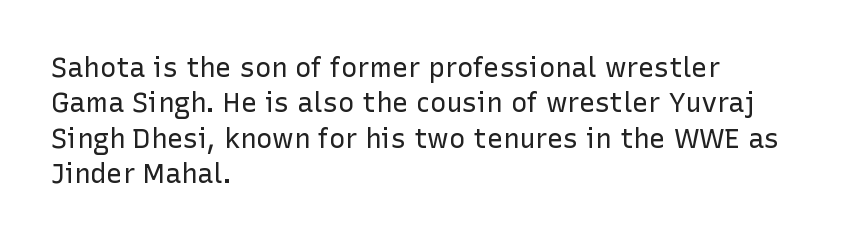
{"italic": "no", "bold": "no", "underline": "no", "align": "left", "line_spacing": "normal", "line_spacing_ratio": 1.31, "letter_spacing": "normal", "letter_spacing_em": 0.0, "glyph_px": 27}
